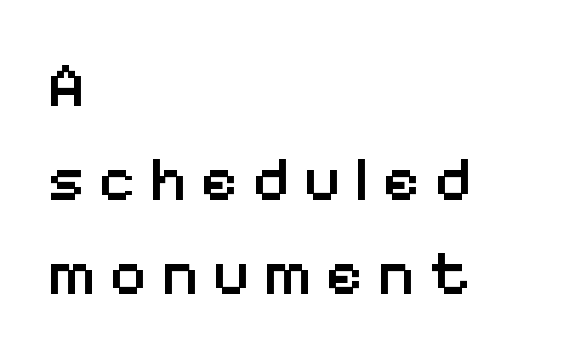
Is this a fixed-width face? No — the glyphs have proportional, varying widths. Beneath every word, the page is bare. The text was rendered using a sans face with plain stroke endings. Leading matches the norm, producing a regular column.
